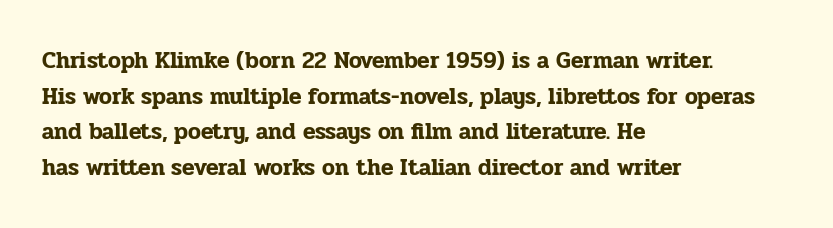
The image shows 23 px text type, upright; set left-aligned, normal line spacing (1.55x), normal letter spacing, not underlined.
